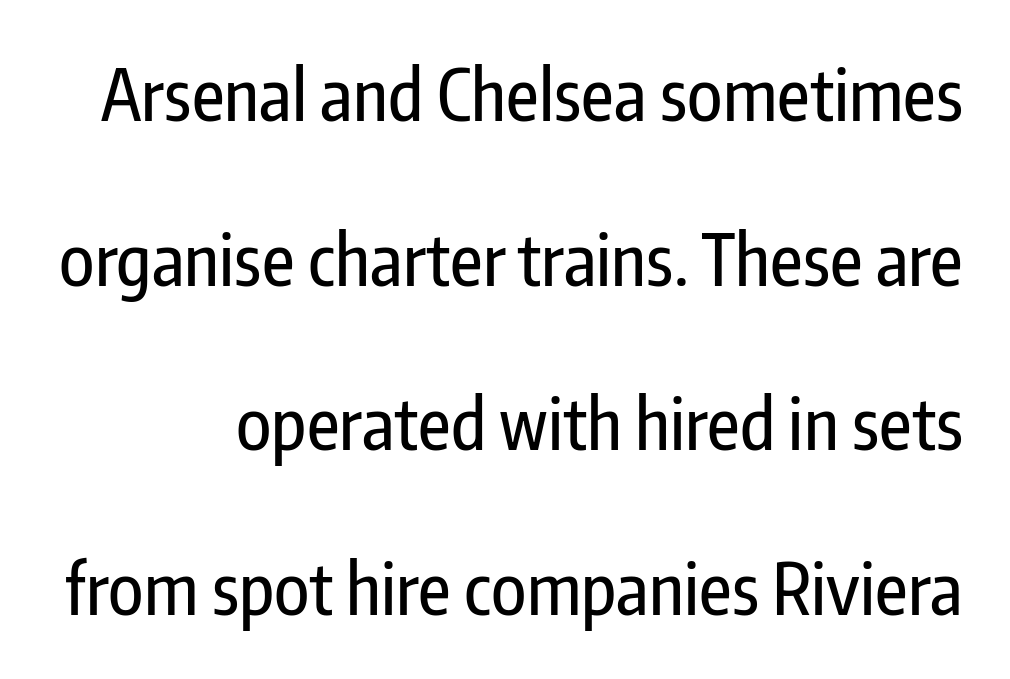
A sans-serif font was chosen for this passage. The passage shown stacks its lines with a broad gap. Spacing verdict: proportional, widths tailored to each character. Anything drawn beneath the words? Only blank space.
